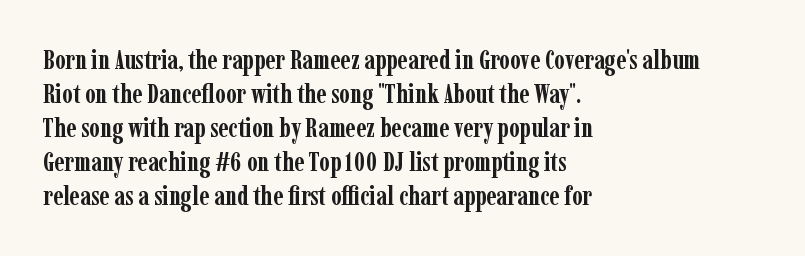
Q: Is the text bold? A: Yes.
Q: Is the text italic (slanted)? A: No, it is upright.
Q: Is the text underlined? A: No.
Q: How is the paragraph aligned? A: Left-aligned.
Q: Is the spacing between letters normal or unusually wide? A: Normal.
Q: Is the spacing between lines tight, normal or loose? A: Normal.
